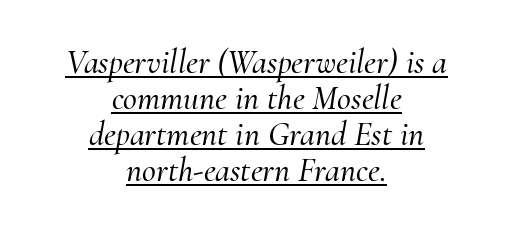
Quick note: interline space is minimal. This sample uses an oblique cut, with every glyph tilted off the vertical. You could not count columns in this text — the font is proportionally spaced. The words here are underlined.
